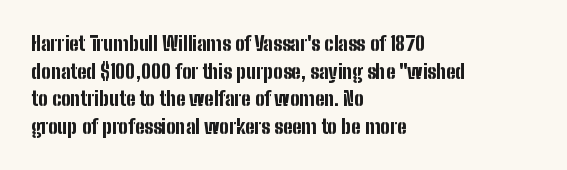
{"italic": "no", "bold": "yes", "underline": "no", "align": "left", "line_spacing": "normal", "line_spacing_ratio": 1.38, "letter_spacing": "normal", "letter_spacing_em": 0.0, "glyph_px": 20}
